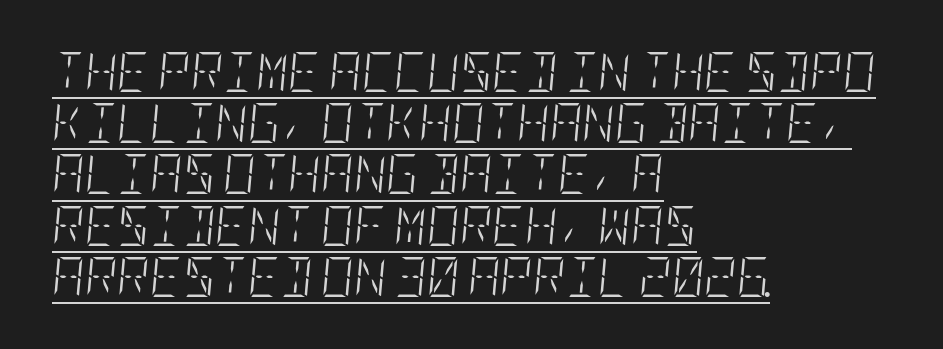
Nothing unusual about the tracking: characters are spaced as the font intends. Successive baselines arrive at the customary interval. Line beginnings align vertically; line endings do not. Caption: lettering with a line underneath. Stems and bowls with no extra thickness — not bold. This sample uses an oblique cut, with every glyph tilted off the vertical.
